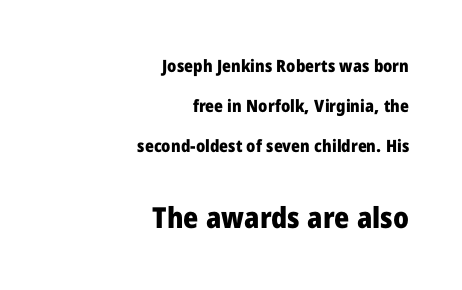
{"serif": "no", "italic": "no", "bold": "yes", "weight": "heavy", "width": "normal", "stroke_contrast": "low", "x_height": "medium", "monospaced": "no", "underline": "no", "align": "right", "line_spacing": "loose", "line_spacing_ratio": 2.36, "letter_spacing": "normal", "letter_spacing_em": 0.0, "larger_block": "second", "size_ratio": 1.71, "glyph_px": 29}
